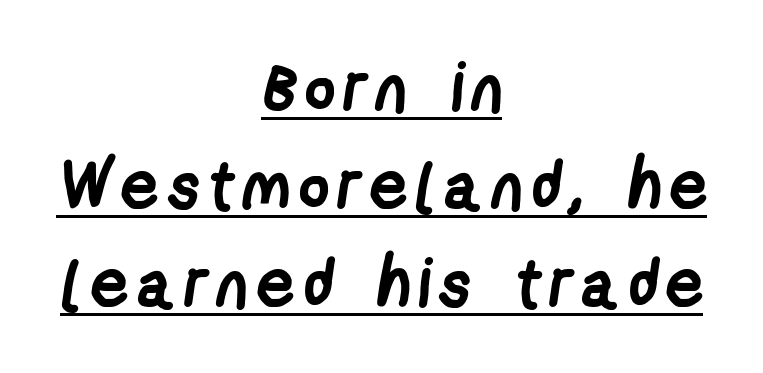
Q: Is the text bold? A: Yes.
Q: Is the typeface a serif or a sans-serif typeface? A: Sans-serif.
Q: Is the text underlined? A: Yes.
Q: How is the paragraph aligned? A: Centered.
Q: Is the spacing between lines tight, normal or loose? A: Normal.
Q: Width (condensed, normal, or wide)? A: Condensed.
Q: Stroke contrast? A: Low.
Q: x-height? A: Medium.
Q: Monospaced? A: No.
